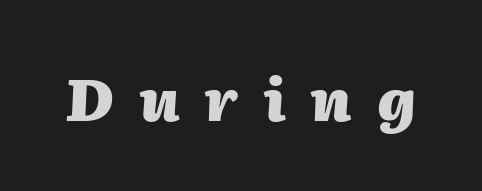
Q: Is the text bold? A: Yes.
Q: Is the text italic (slanted)? A: Yes, it leans right by about 2 degrees.
Q: Is the text underlined? A: No.
Q: Is the spacing between letters normal or unusually wide? A: Unusually wide.
Q: Width (condensed, normal, or wide)? A: Normal.
Q: Stroke contrast? A: Medium.
Q: x-height? A: Medium.
Q: Monospaced? A: No.
